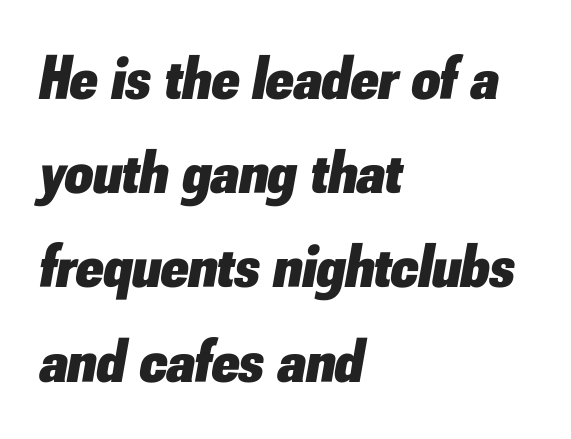
Q: Is the text bold? A: Yes.
Q: Is the text italic (slanted)? A: Yes, it leans right by about 10 degrees.
Q: Is the text underlined? A: No.
Q: How is the paragraph aligned? A: Left-aligned.
Q: Is the spacing between letters normal or unusually wide? A: Normal.
Q: Is the spacing between lines tight, normal or loose? A: Normal.
Q: Width (condensed, normal, or wide)? A: Normal.
Q: Stroke contrast? A: Low.
Q: x-height? A: Small.
Q: Monospaced? A: No.
